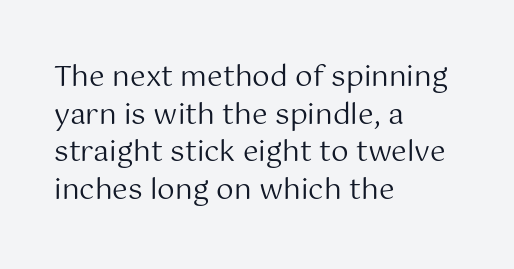
Q: Is the text bold? A: No.
Q: Is the text italic (slanted)? A: No, it is upright.
Q: Is the typeface a serif or a sans-serif typeface? A: Sans-serif.
Q: Is the text underlined? A: No.
Q: How is the paragraph aligned? A: Left-aligned.
Q: Is the spacing between letters normal or unusually wide? A: Normal.
Q: Is the spacing between lines tight, normal or loose? A: Normal.
Q: Width (condensed, normal, or wide)? A: Normal.
Q: Stroke contrast? A: Medium.
Q: x-height? A: Medium.
Q: Monospaced? A: No.
